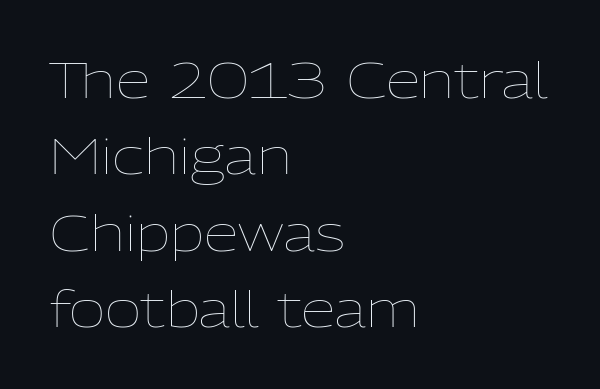
Q: Is the text bold? A: No.
Q: Is the text italic (slanted)? A: No, it is upright.
Q: Is the text underlined? A: No.
Q: How is the paragraph aligned? A: Left-aligned.
Q: Is the spacing between letters normal or unusually wide? A: Normal.
Q: Is the spacing between lines tight, normal or loose? A: Normal.
Q: Width (condensed, normal, or wide)? A: Normal.
Q: Stroke contrast? A: Low.
Q: x-height? A: Medium.
Q: Monospaced? A: No.
